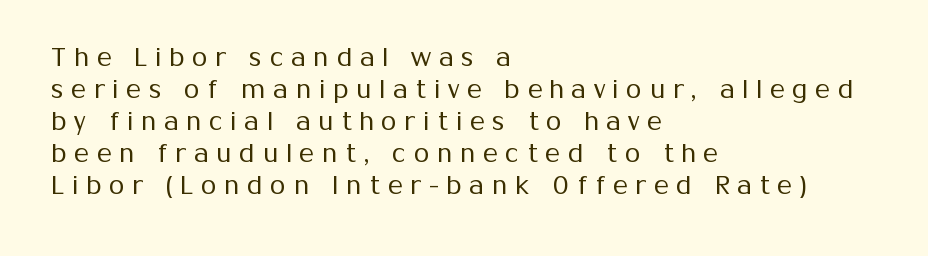
The baseline area is clear. Horizontally, the lines are justified to the leading edge only. Stroke thickness stays within the range of a standard reading face or lighter. How would I describe the line gaps? Plain and ordinary. Here the glyphs are tracked loosely, breaking word shapes into spaced letters. Ascenders rise straight up at ninety degrees.
